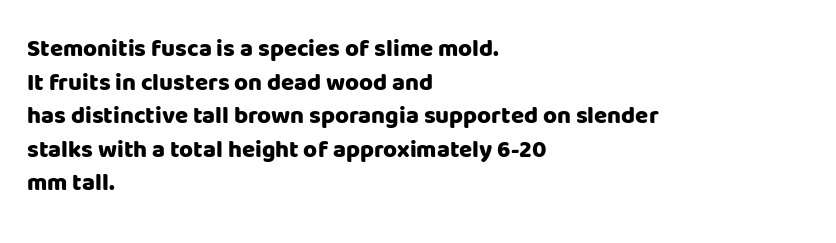
{"italic": "no", "bold": "yes", "underline": "no", "align": "left", "line_spacing": "normal", "line_spacing_ratio": 1.4, "letter_spacing": "normal", "letter_spacing_em": 0.0, "glyph_px": 24}
